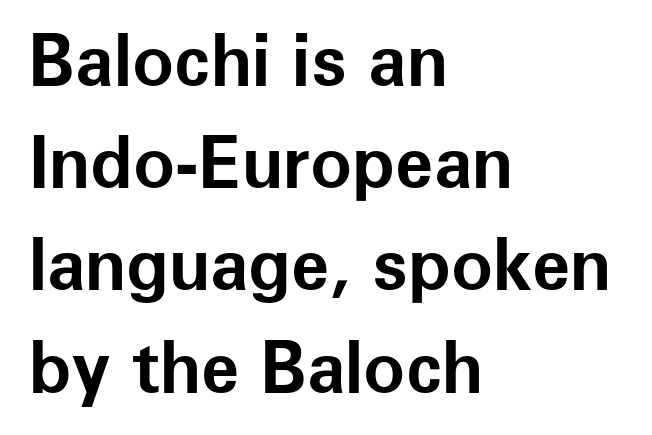
{"serif": "no", "italic": "no", "bold": "yes", "weight": "bold", "width": "normal", "stroke_contrast": "low", "x_height": "medium", "monospaced": "no", "underline": "no", "align": "left", "line_spacing": "normal", "line_spacing_ratio": 1.46, "letter_spacing": "normal", "letter_spacing_em": 0.0, "glyph_px": 70}
